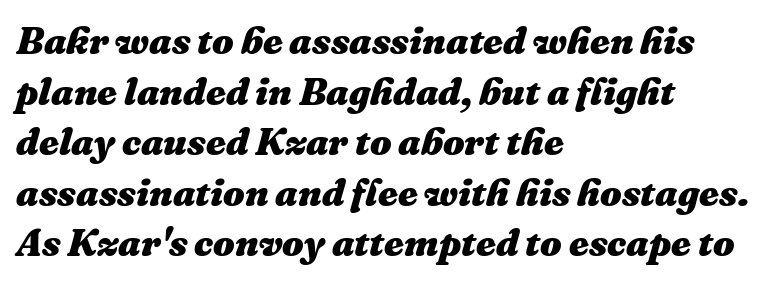
{"italic": "yes", "lean": "right", "slant_degrees": 16, "bold": "yes", "weight": "heavy", "width": "normal", "stroke_contrast": "medium", "x_height": "medium", "monospaced": "no", "underline": "no", "align": "left", "line_spacing": "normal", "line_spacing_ratio": 1.33, "letter_spacing": "normal", "letter_spacing_em": 0.0, "glyph_px": 38}
